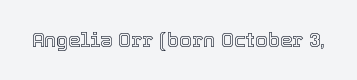
The image shows 20 px text type, upright; set normal letter spacing, not underlined.
